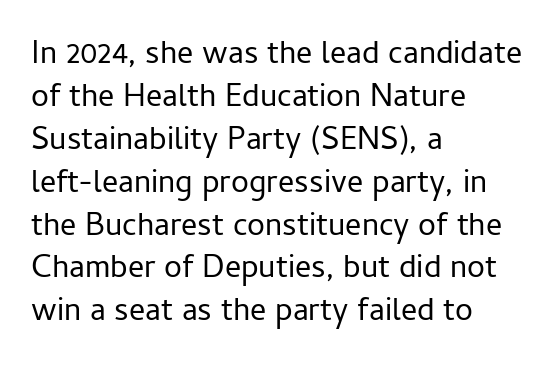
Q: Is the text bold? A: No.
Q: Is the text italic (slanted)? A: No, it is upright.
Q: Is the typeface a serif or a sans-serif typeface? A: Sans-serif.
Q: Is the text underlined? A: No.
Q: How is the paragraph aligned? A: Left-aligned.
Q: Is the spacing between letters normal or unusually wide? A: Normal.
Q: Is the spacing between lines tight, normal or loose? A: Normal.
Q: Width (condensed, normal, or wide)? A: Normal.
Q: Stroke contrast? A: Low.
Q: x-height? A: Medium.
Q: Monospaced? A: No.
